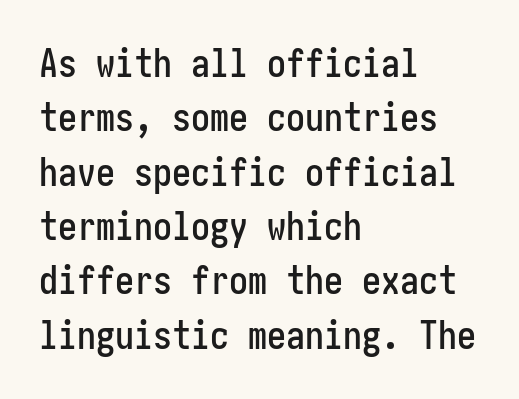
The image shows 38 px condensed sans-serif type, upright; set left-aligned, normal line spacing (1.43x), normal letter spacing, not underlined; low stroke contrast and a medium x-height.
